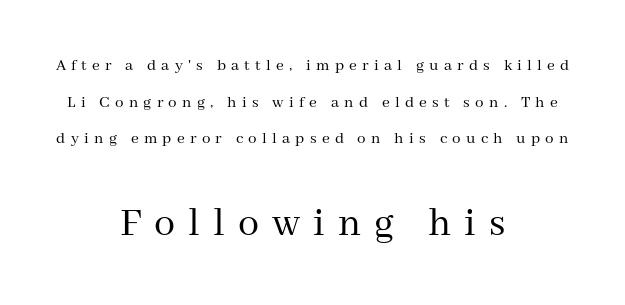
These lines are composed in type with serifs. Horizontal alignment here is central, giving a formal, balanced look. This rendering widens character spacing well past its baseline value. The passage shown is not bold in any degree. The emphasis by scale lands on block number two, below. Every character sits straight up, as roman type does.
